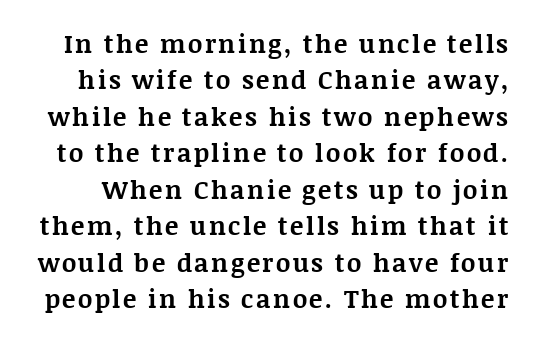
{"italic": "no", "bold": "yes", "underline": "no", "line_spacing": "normal", "line_spacing_ratio": 1.46, "glyph_px": 25}
